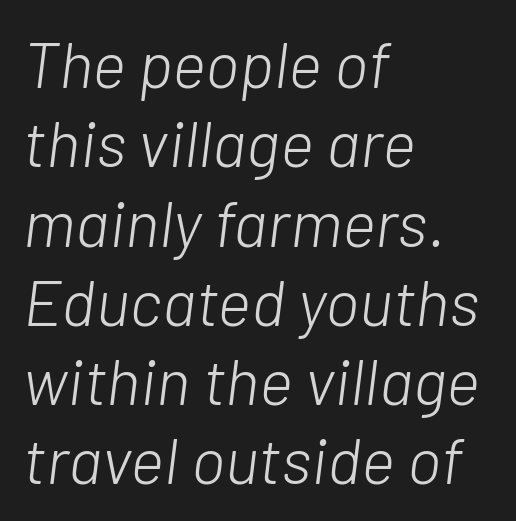
Nothing heavy about these letters — not bold at all. Note the varied advance widths — an 'i' is clearly narrower than an 'm'. Beneath every word, the page is bare. There is no visible air inserted between adjacent glyphs.
